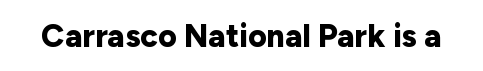
Do the characters align in a grid? No, the font is proportional. The strokes are fattened all the way to bold. The specimen omits any rule beneath the text block's lines. Words appear dense and cohesive because spacing is normal.
